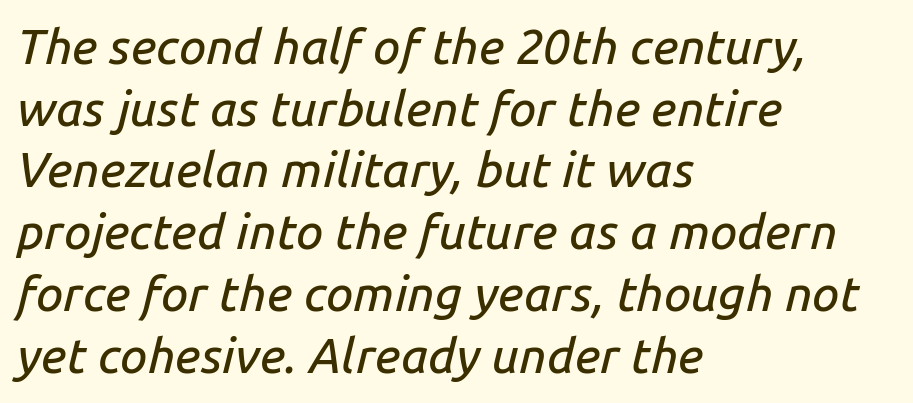
Q: Is the text italic (slanted)? A: Yes, it leans right by about 14 degrees.
Q: Is the text underlined? A: No.
Q: How is the paragraph aligned? A: Left-aligned.
Q: Is the spacing between letters normal or unusually wide? A: Normal.
Q: Is the spacing between lines tight, normal or loose? A: Normal.
Q: Width (condensed, normal, or wide)? A: Normal.
Q: Stroke contrast? A: Low.
Q: x-height? A: Medium.
Q: Monospaced? A: No.
